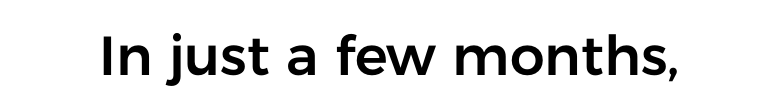
Is this a fixed-width face? No — the glyphs have proportional, varying widths. Font category for this specimen: sans-serif. Descenders are the only things crossing below the line. Ordinary non-slanted type is in use.
